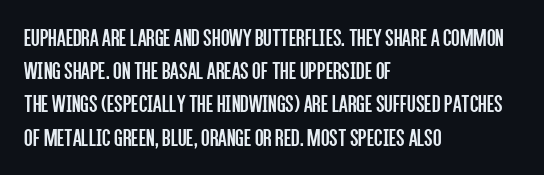
The image shows 25 px text type, upright; set left-aligned, normal line spacing (1.33x), normal letter spacing, not underlined.
